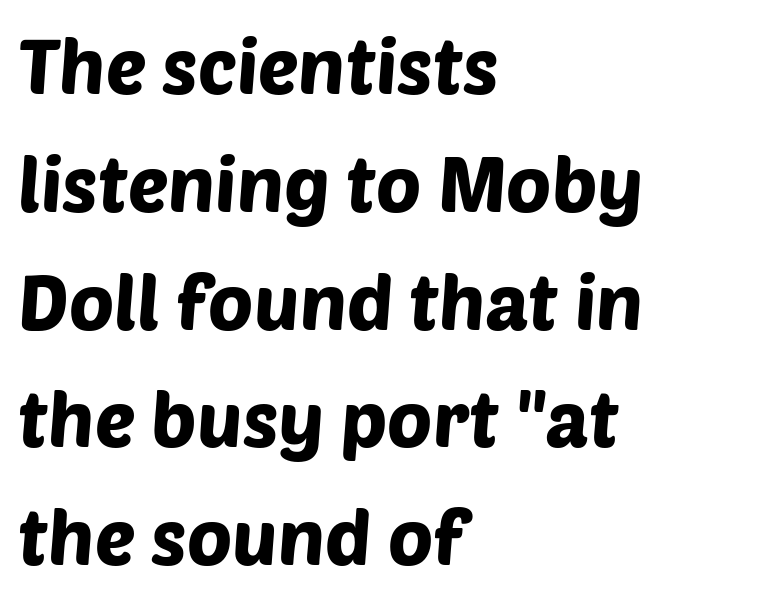
{"serif": "no", "width": "normal", "stroke_contrast": "low", "x_height": "large", "monospaced": "no", "underline": "no", "align": "left", "line_spacing": "normal", "line_spacing_ratio": 1.55, "letter_spacing": "normal", "letter_spacing_em": 0.0, "glyph_px": 76}
